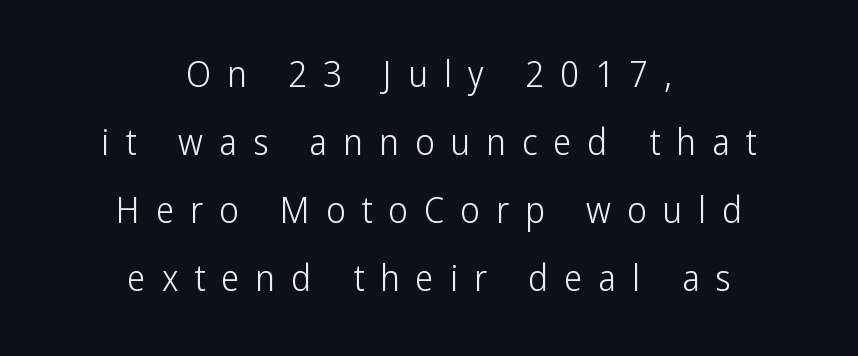
The image shows 37 px light, condensed sans-serif type, upright; set centered, line spacing 1.84x, unusually wide letter spacing (+0.43 em), not underlined; low stroke contrast and a medium x-height.
